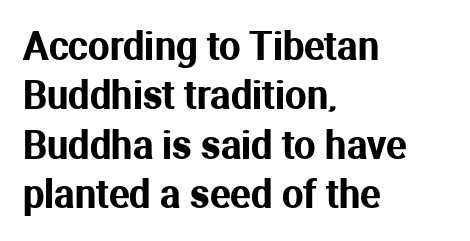
The image shows 38 px sans-serif type, upright; set left-aligned, normal line spacing (1.3x), normal letter spacing, not underlined; medium stroke contrast and a medium x-height.
